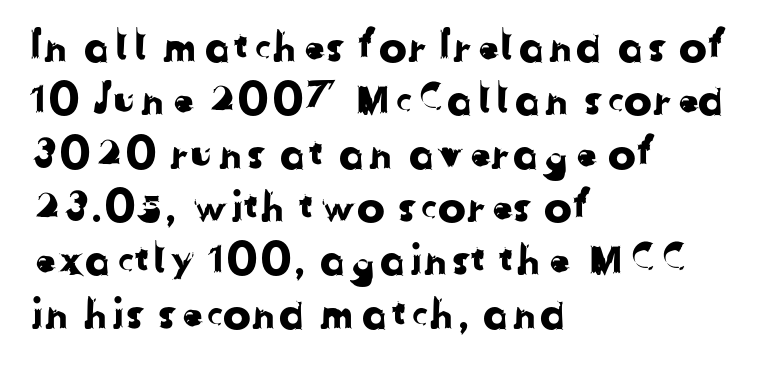
Q: Is the typeface a serif or a sans-serif typeface? A: Sans-serif.
Q: Is the text underlined? A: No.
Q: How is the paragraph aligned? A: Left-aligned.
Q: Is the spacing between letters normal or unusually wide? A: Normal.
Q: Is the spacing between lines tight, normal or loose? A: Normal.
Q: Width (condensed, normal, or wide)? A: Normal.
Q: Stroke contrast? A: Low.
Q: x-height? A: Medium.
Q: Monospaced? A: No.
